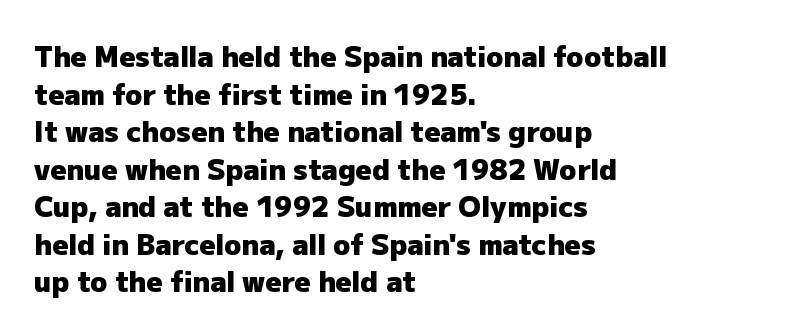
Is this a fixed-width face? No — the glyphs have proportional, varying widths. Alignment: flush left. Look at the tracking — it's just the regular setting, nothing added. The sample has been set heavy, in full bold.
